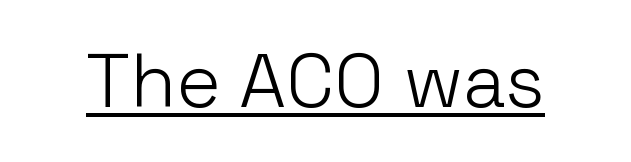
The image shows 75 px light sans-serif type, upright; set normal letter spacing, underlined; low stroke contrast and a medium x-height.
